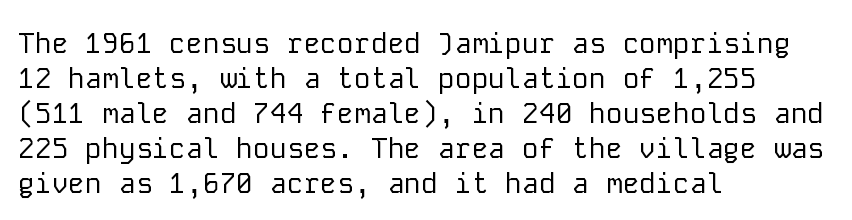
The image shows 28 px regular-weight sans-serif type, upright, monospaced; set left-aligned, normal line spacing (1.25x), normal letter spacing, not underlined; low stroke contrast and a medium x-height.
